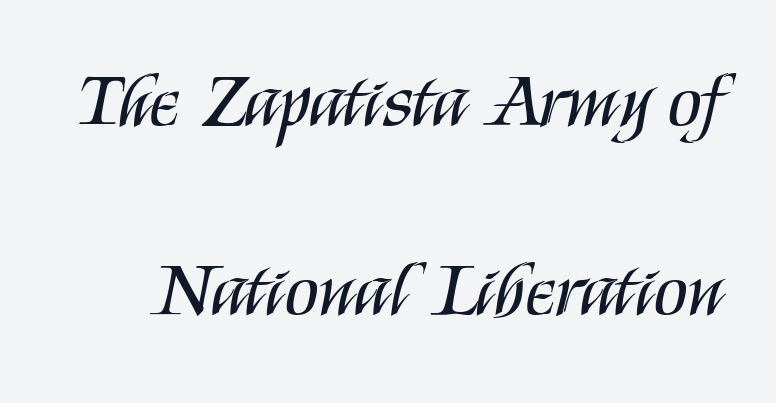
The image shows 77 px regular-weight, condensed sans-serif type; set loose line spacing (2.46x), normal letter spacing, not underlined; medium stroke contrast and a large x-height.
